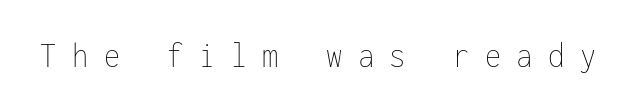
Q: Is the text bold? A: No.
Q: Is the text italic (slanted)? A: No, it is upright.
Q: Is the text underlined? A: No.
Q: Is the spacing between letters normal or unusually wide? A: Unusually wide.
Q: Width (condensed, normal, or wide)? A: Condensed.
Q: Stroke contrast? A: Low.
Q: x-height? A: Medium.
Q: Monospaced? A: Yes.
